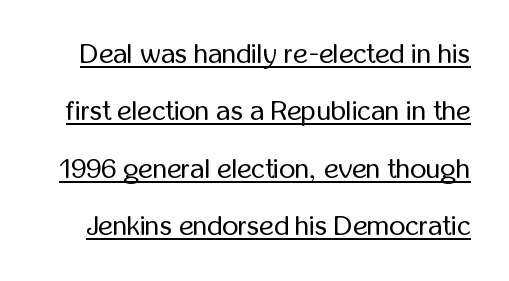
Q: Is the text bold? A: No.
Q: Is the text italic (slanted)? A: No, it is upright.
Q: Is the typeface a serif or a sans-serif typeface? A: Sans-serif.
Q: Is the text underlined? A: Yes.
Q: Is the spacing between letters normal or unusually wide? A: Normal.
Q: Is the spacing between lines tight, normal or loose? A: Loose.
Q: Width (condensed, normal, or wide)? A: Condensed.
Q: Stroke contrast? A: Low.
Q: x-height? A: Medium.
Q: Monospaced? A: No.
